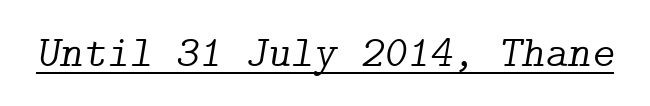
{"serif": "yes", "italic": "yes", "lean": "right", "slant_degrees": 9, "bold": "no", "weight": "light", "width": "normal", "stroke_contrast": "low", "x_height": "medium", "underline": "yes", "letter_spacing": "normal", "letter_spacing_em": 0.0, "glyph_px": 44}
